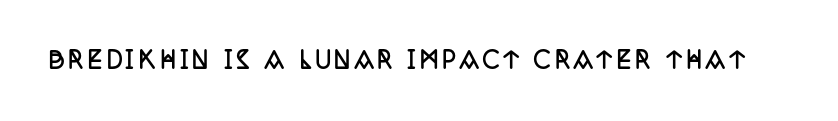
Weight check: bold — yes, fully. Rule under the text: the space is simply empty. Quick note: not italic, upright.
